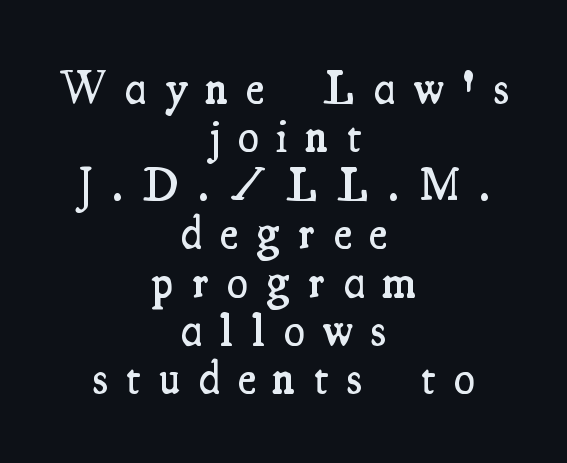
The image shows 47 px semibold, condensed serif type, upright; set centered, tight line spacing (1.03x), unusually wide letter spacing (+0.4 em), not underlined; medium stroke contrast and a small x-height.
